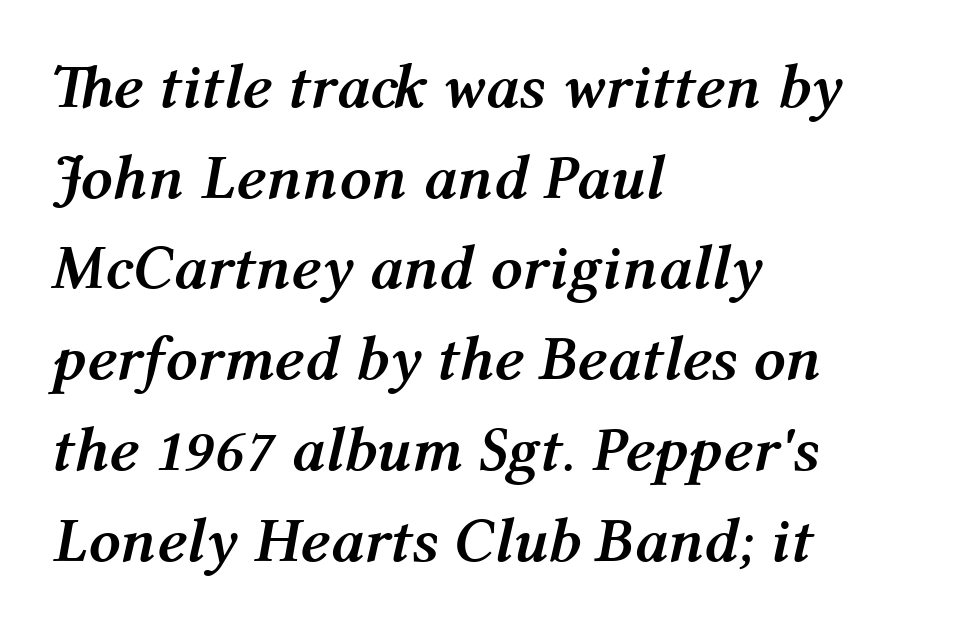
The image shows 63 px semibold type, italic (leaning right); set left-aligned, normal line spacing (1.44x), normal letter spacing, not underlined; medium stroke contrast and a medium x-height.
